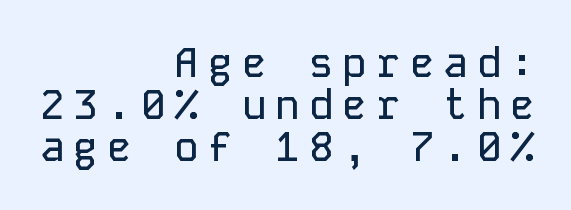
Characters remain perfectly vertical along every line. Every character here occupies the same horizontal width, giving the sample a typewriter-like rhythm. A sans-serif font was chosen for this passage. Teacher's note: observe the even right margin — that is flush-right alignment.
